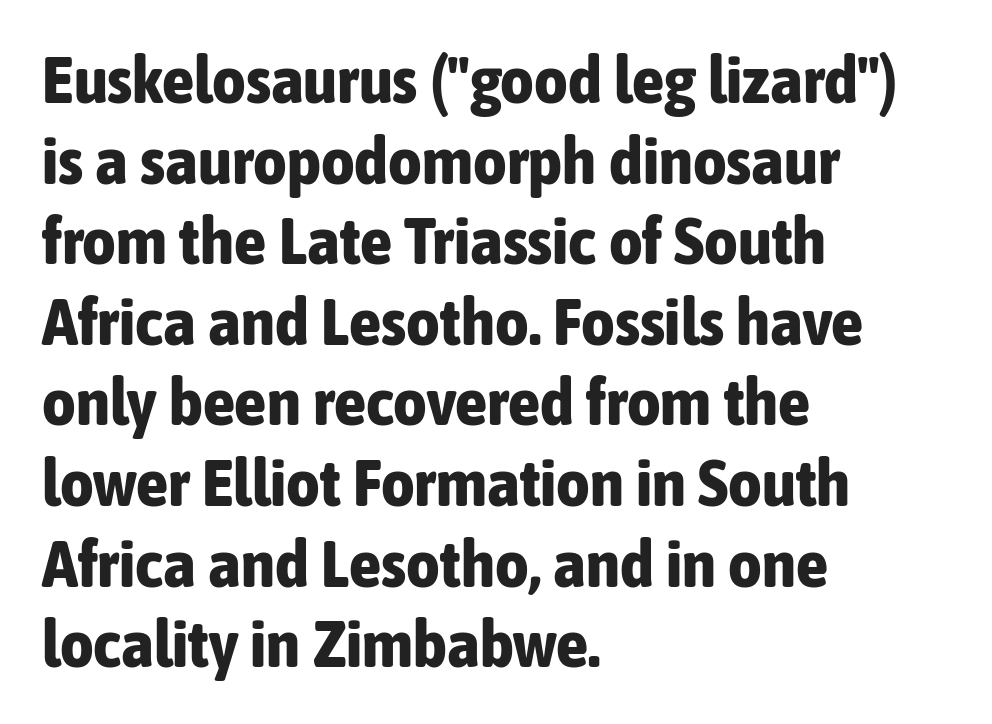
The image shows 65 px bold, condensed sans-serif type, upright; set left-aligned, line spacing 1.24x, normal letter spacing, not underlined; low stroke contrast and a medium x-height.
